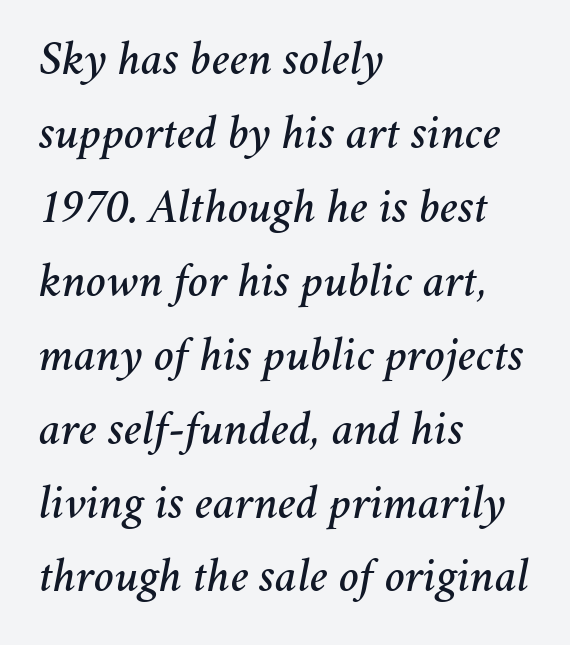
The image shows 48 px text type, italic (leaning right); set left-aligned, normal line spacing (1.54x), normal letter spacing, not underlined; medium stroke contrast and a medium x-height.
